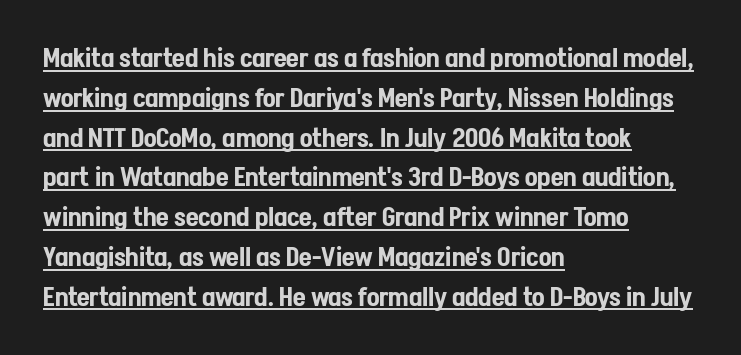
{"italic": "no", "underline": "yes", "align": "left", "line_spacing": "normal", "line_spacing_ratio": 1.53, "letter_spacing": "normal", "letter_spacing_em": 0.0, "glyph_px": 26}
